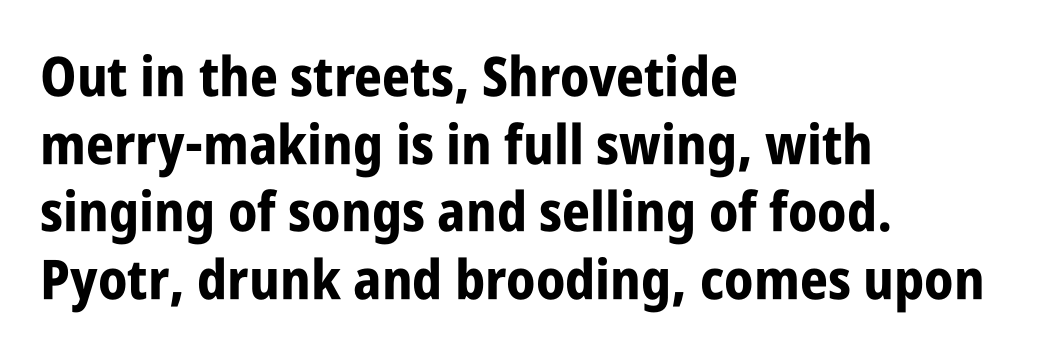
{"serif": "no", "italic": "no", "bold": "yes", "weight": "bold", "width": "condensed", "stroke_contrast": "low", "x_height": "large", "monospaced": "no", "underline": "no", "align": "left", "line_spacing_ratio": 1.23, "letter_spacing": "normal", "letter_spacing_em": 0.0, "glyph_px": 55}
